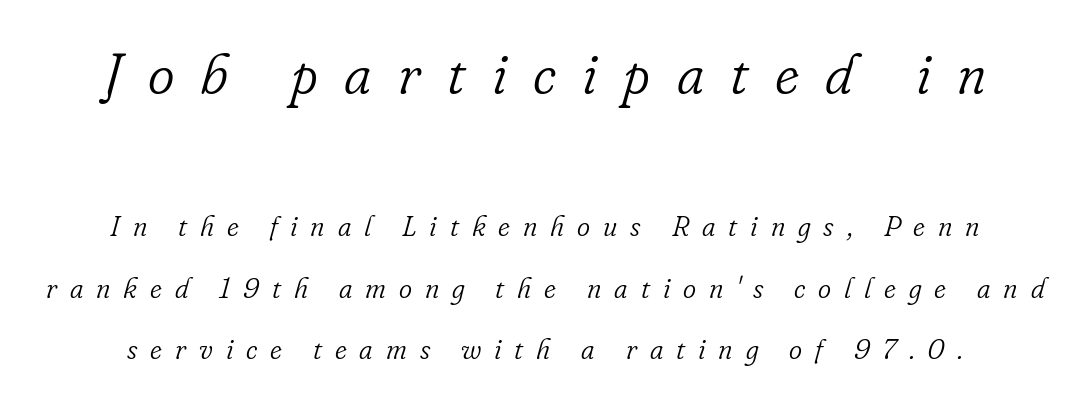
The image shows 57 px light serif type, italic (leaning right); set loose line spacing (2.19x), unusually wide letter spacing (+0.46 em), not underlined; the first (top) block is 2.04x larger; low stroke contrast and a small x-height.
